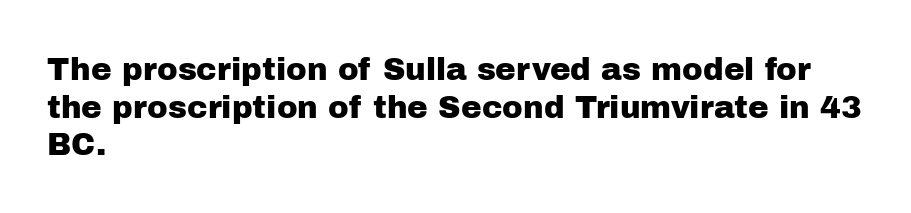
Q: Is the text italic (slanted)? A: No, it is upright.
Q: Is the typeface a serif or a sans-serif typeface? A: Sans-serif.
Q: Is the text underlined? A: No.
Q: How is the paragraph aligned? A: Left-aligned.
Q: Is the spacing between letters normal or unusually wide? A: Normal.
Q: Width (condensed, normal, or wide)? A: Normal.
Q: Stroke contrast? A: Low.
Q: x-height? A: Medium.
Q: Monospaced? A: No.
